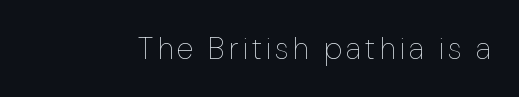
The image shows 31 px thin, condensed type, upright; set not underlined; low stroke contrast and a medium x-height.
